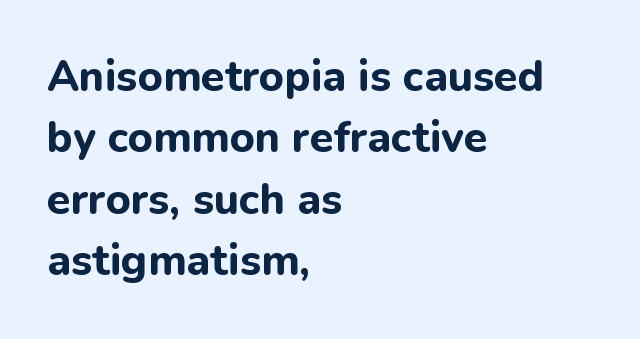
You can tell from the bare stems that sans-serif type was used. Descenders are the only things crossing below the line. A student would call this left alignment; a typographer would say flush left, rag right. Think of a printed novel: that variable character pitch is what you see here. Designer's note — italics off, roman on. Line spacing here is normal.
